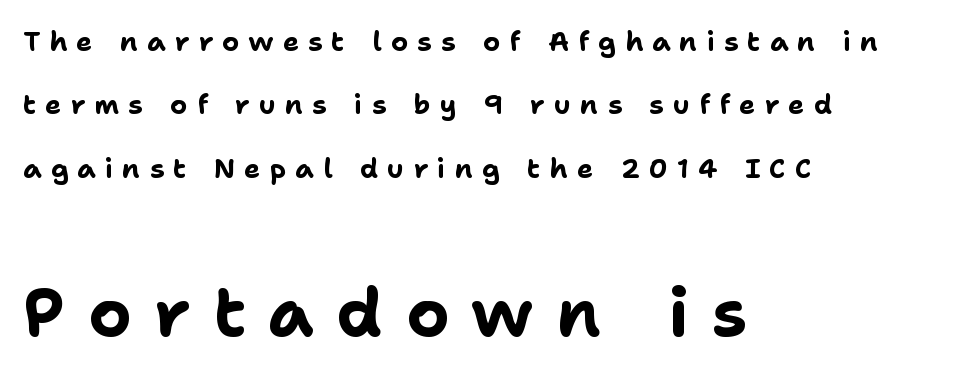
The image shows 67 px bold sans-serif type, upright; set left-aligned, loose line spacing (2.35x), unusually wide letter spacing (+0.34 em), not underlined; the second (bottom) block is 2.48x larger; low stroke contrast and a medium x-height.
